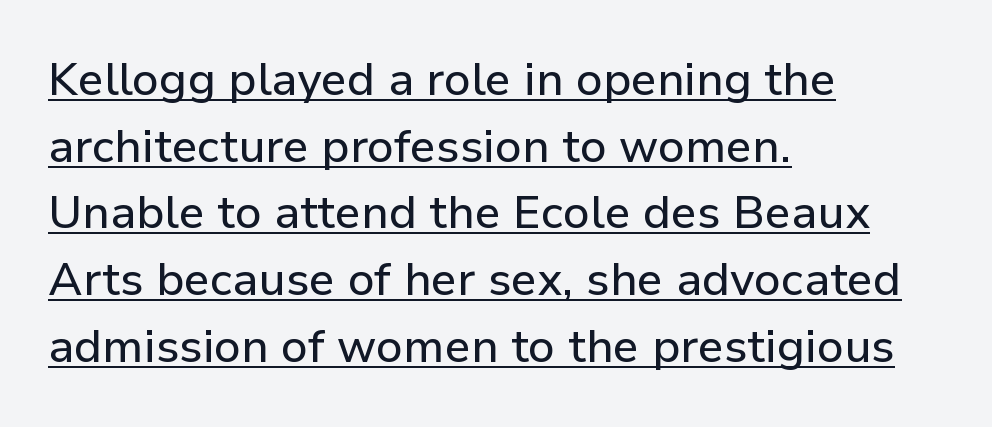
{"serif": "no", "italic": "no", "width": "normal", "stroke_contrast": "low", "x_height": "medium", "monospaced": "no", "underline": "yes", "align": "left", "line_spacing": "normal", "line_spacing_ratio": 1.45, "letter_spacing": "normal", "letter_spacing_em": 0.0, "glyph_px": 46}
